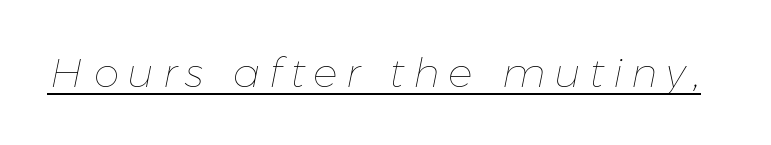
{"italic": "yes", "lean": "right", "slant_degrees": 11, "bold": "no", "weight": "thin", "width": "normal", "stroke_contrast": "low", "x_height": "medium", "monospaced": "no", "underline": "yes", "letter_spacing": "wide", "letter_spacing_em": 0.21, "glyph_px": 41}
